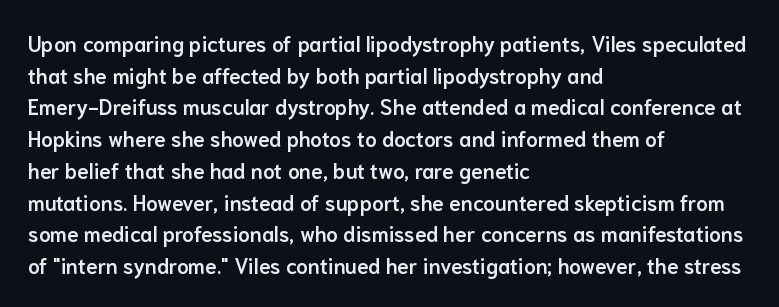
{"italic": "no", "bold": "semi", "underline": "no", "align": "left", "line_spacing": "normal", "line_spacing_ratio": 1.51, "letter_spacing": "normal", "letter_spacing_em": 0.0, "glyph_px": 21}
